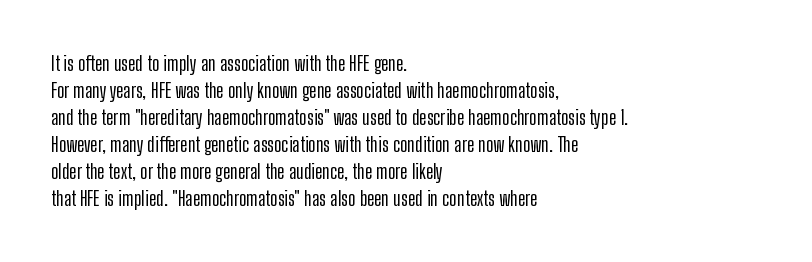
One-word summary of the alignment: left. The words here are not underlined. The passage shown stacks its lines at a standard gap. These lines were composed using upright roman letters.
